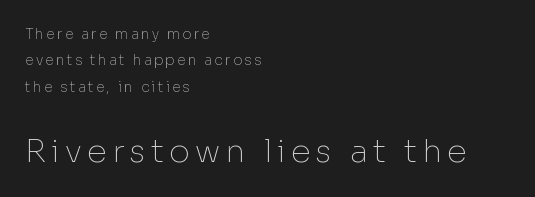
The image shows 32 px thin sans-serif type, upright; set left-aligned, line spacing 1.88x, not underlined; the second (bottom) block is 2.29x larger; low stroke contrast and a medium x-height.
